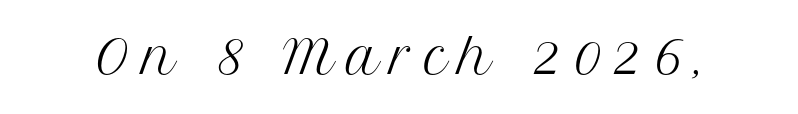
Q: Is the text bold? A: No.
Q: Is the text italic (slanted)? A: Yes.
Q: Is the typeface a serif or a sans-serif typeface? A: Serif.
Q: Is the text underlined? A: No.
Q: Is the spacing between letters normal or unusually wide? A: Unusually wide.
Q: Width (condensed, normal, or wide)? A: Normal.
Q: Stroke contrast? A: Medium.
Q: x-height? A: Medium.
Q: Monospaced? A: No.
